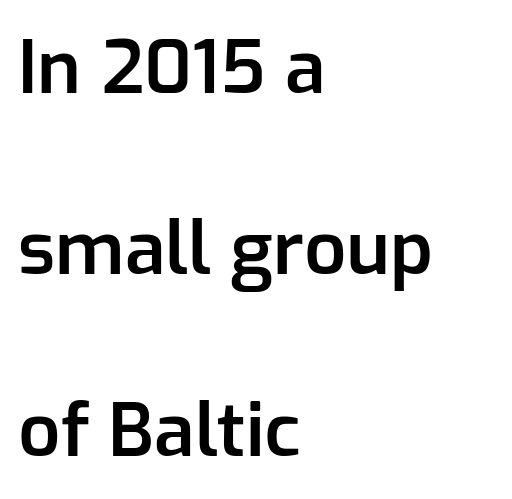
The image shows 74 px semibold sans-serif type, upright; set left-aligned, loose line spacing (2.45x), normal letter spacing, not underlined; low stroke contrast and a medium x-height.
